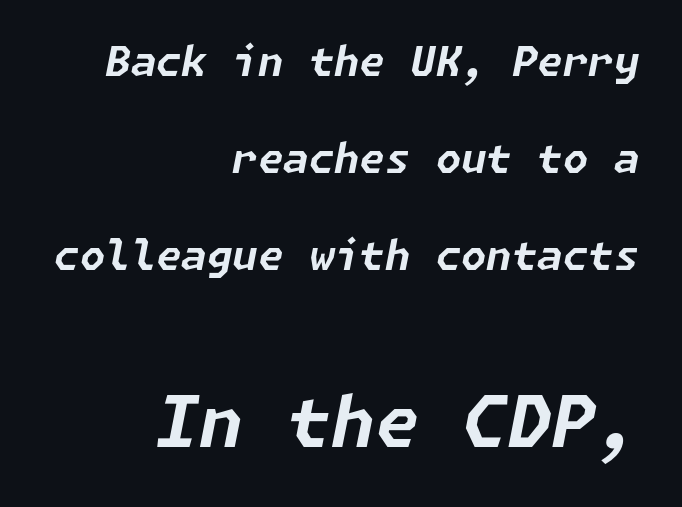
You'd pick this weight for a headline — it's a proper bold. No extra tracking has been applied to these lines. Underline: absent. Teacher's note: observe the even right margin — that is flush-right alignment. The designer gave the closing block more size than the opening block. Notice how the stems are inclined rather than vertical — that's the hallmark of italics.
